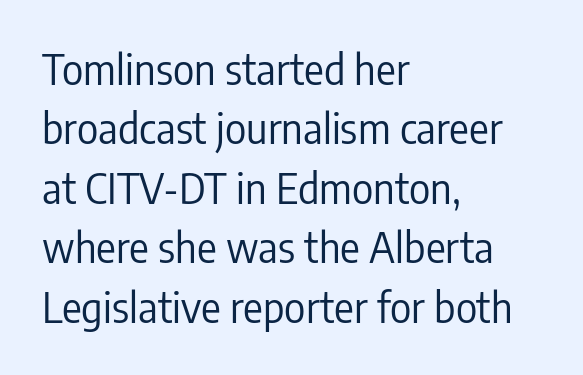
Q: Is the text bold? A: No.
Q: Is the text italic (slanted)? A: No, it is upright.
Q: Is the typeface a serif or a sans-serif typeface? A: Sans-serif.
Q: Is the text underlined? A: No.
Q: How is the paragraph aligned? A: Left-aligned.
Q: Is the spacing between letters normal or unusually wide? A: Normal.
Q: Is the spacing between lines tight, normal or loose? A: Normal.
Q: Width (condensed, normal, or wide)? A: Condensed.
Q: Stroke contrast? A: Low.
Q: x-height? A: Medium.
Q: Monospaced? A: No.
